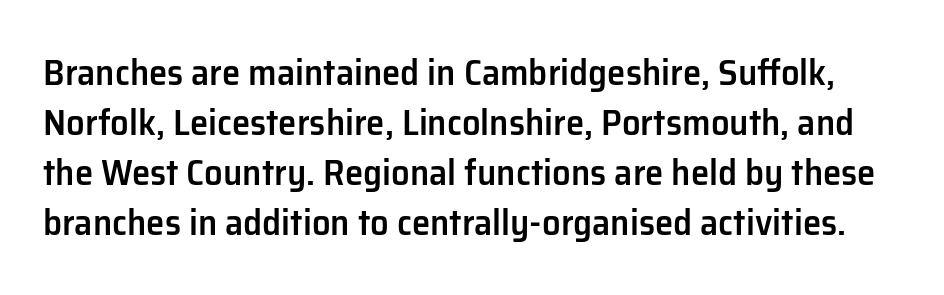
Descenders hang freely into open space. Regular leading. Tall strokes in this sample are plumb rather than angled. Spacing verdict: proportional, widths tailored to each character. Nothing unusual about the tracking: characters are spaced as the font intends.
